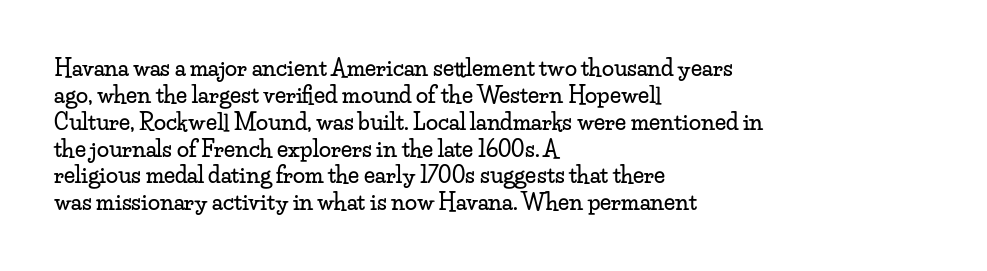
Is the block centered? No — it sits flush against the left margin. Beneath every word, the page is bare. What stands out about the letter spacing? Nothing — it is the standard amount. The lettering stays uniformly vertical, giving the passage a roman look.
